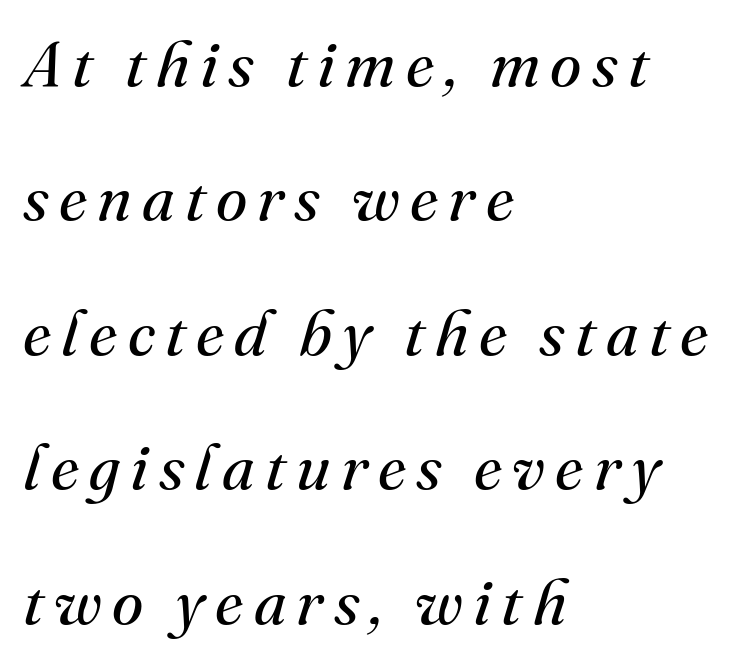
Q: Is the text bold? A: No.
Q: Is the text italic (slanted)? A: Yes, it leans right by about 16 degrees.
Q: Is the typeface a serif or a sans-serif typeface? A: Serif.
Q: Is the text underlined? A: No.
Q: How is the paragraph aligned? A: Left-aligned.
Q: Is the spacing between lines tight, normal or loose? A: Loose.
Q: Width (condensed, normal, or wide)? A: Normal.
Q: Stroke contrast? A: Medium.
Q: x-height? A: Small.
Q: Monospaced? A: No.
